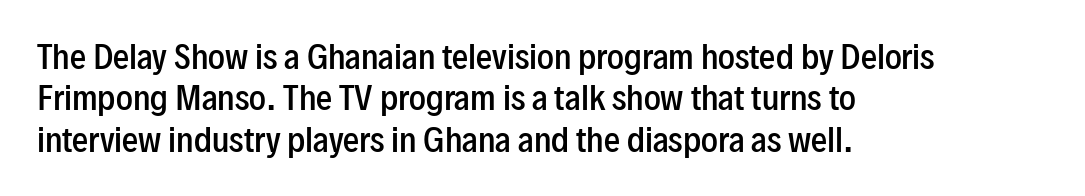
{"serif": "no", "italic": "no", "bold": "semi", "weight": "semibold", "width": "condensed", "stroke_contrast": "low", "x_height": "medium", "monospaced": "no", "underline": "no", "align": "left", "line_spacing": "normal", "line_spacing_ratio": 1.29, "letter_spacing": "normal", "letter_spacing_em": 0.0, "glyph_px": 32}
